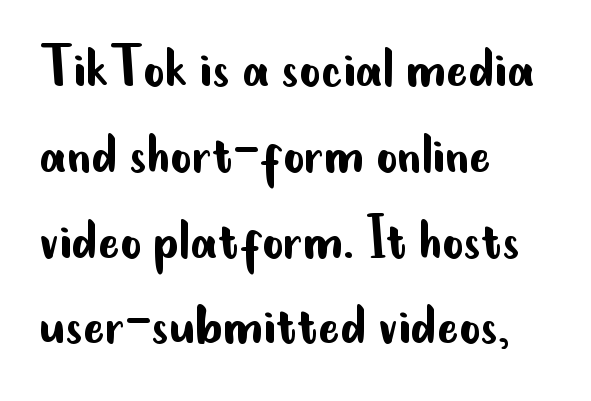
What stands out about the letter spacing? Nothing — it is the standard amount. A clean baseline with only descenders dipping below it. The designer went with a sans here, leaving each stem footless. In terms of leading, this rendering sits right in the middle.
